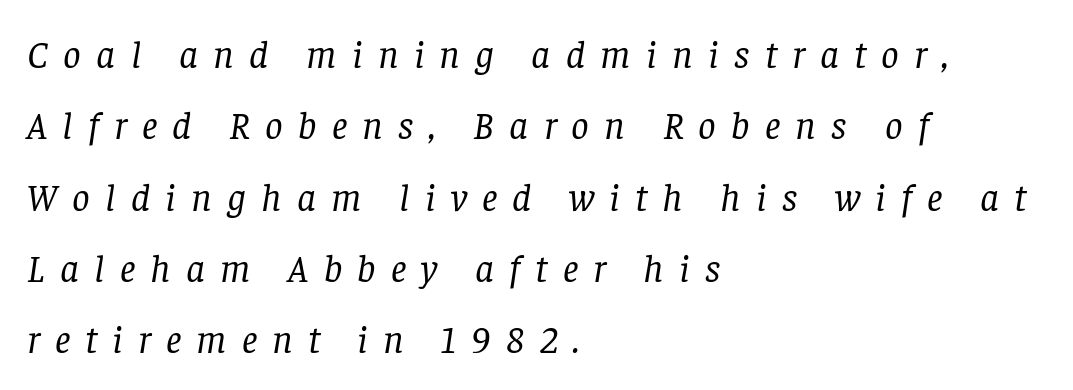
{"serif": "yes", "italic": "yes", "lean": "right", "slant_degrees": 8, "bold": "no", "weight": "regular", "width": "normal", "stroke_contrast": "low", "x_height": "large", "monospaced": "no", "underline": "no", "align": "left", "line_spacing_ratio": 1.83, "letter_spacing": "wide", "letter_spacing_em": 0.39, "glyph_px": 39}
